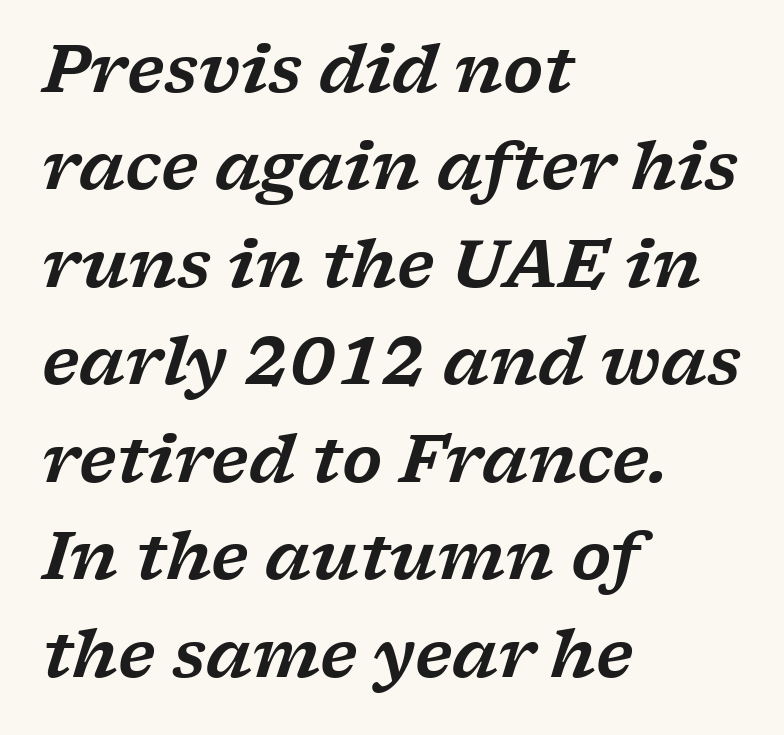
{"serif": "yes", "italic": "yes", "lean": "right", "slant_degrees": 17, "width": "wide", "stroke_contrast": "low", "x_height": "medium", "monospaced": "no", "underline": "no", "align": "left", "line_spacing": "normal", "line_spacing_ratio": 1.5, "letter_spacing": "normal", "letter_spacing_em": 0.0, "glyph_px": 65}
